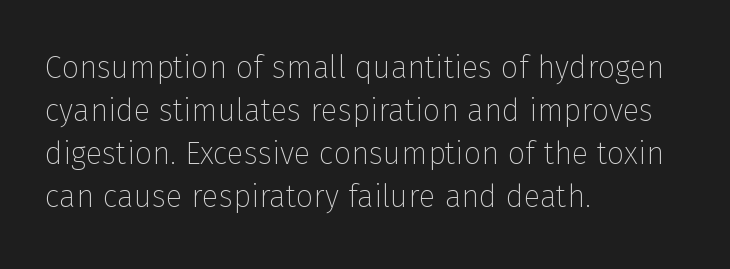
Q: Is the text bold? A: No.
Q: Is the text italic (slanted)? A: No, it is upright.
Q: Is the typeface a serif or a sans-serif typeface? A: Sans-serif.
Q: Is the text underlined? A: No.
Q: How is the paragraph aligned? A: Left-aligned.
Q: Is the spacing between letters normal or unusually wide? A: Normal.
Q: Is the spacing between lines tight, normal or loose? A: Normal.
Q: Width (condensed, normal, or wide)? A: Normal.
Q: Stroke contrast? A: Low.
Q: x-height? A: Medium.
Q: Monospaced? A: No.
